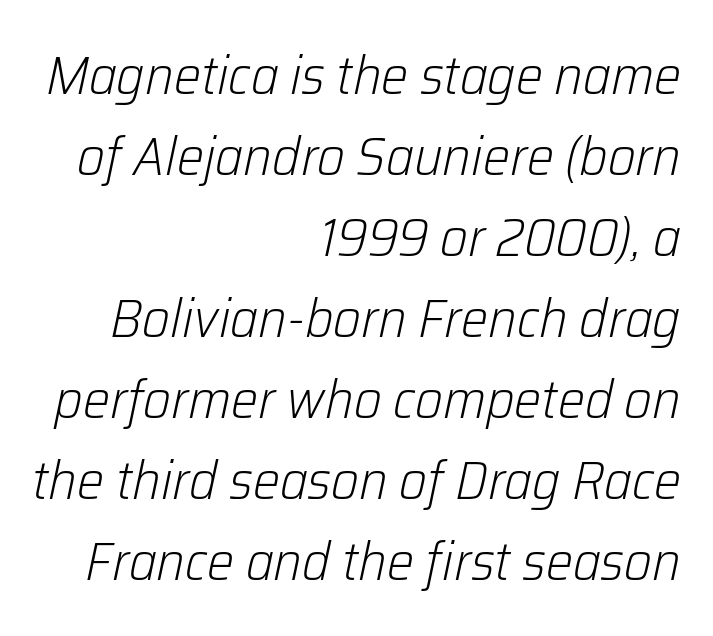
{"italic": "yes", "lean": "right", "slant_degrees": 12, "bold": "no", "weight": "light", "width": "normal", "stroke_contrast": "low", "x_height": "medium", "monospaced": "no", "underline": "no", "align": "right", "line_spacing": "normal", "line_spacing_ratio": 1.5, "letter_spacing": "normal", "letter_spacing_em": 0.0, "glyph_px": 54}
